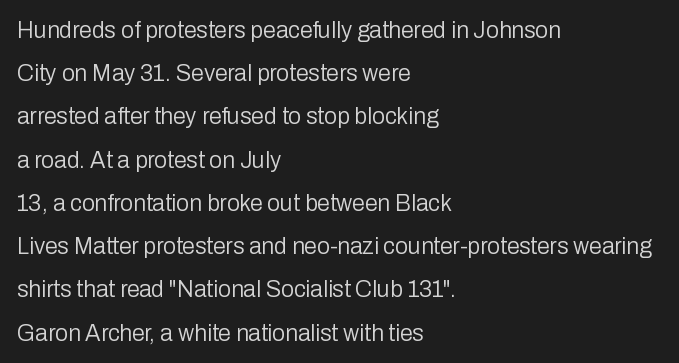
The image shows 23 px text type, upright; set left-aligned, line spacing 1.88x, normal letter spacing, not underlined.
